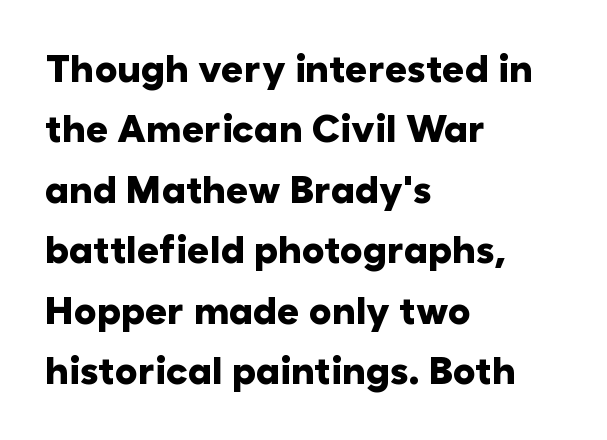
Does the copy run flush right? No — it runs flush left. A typesetter would mark this as roman, not italic. In terms of weight, the rendering is a true, heavy bold. Type style note: lacks serifs. Descender tails drop into unmarked territory. No extra tracking has been applied to these lines.
